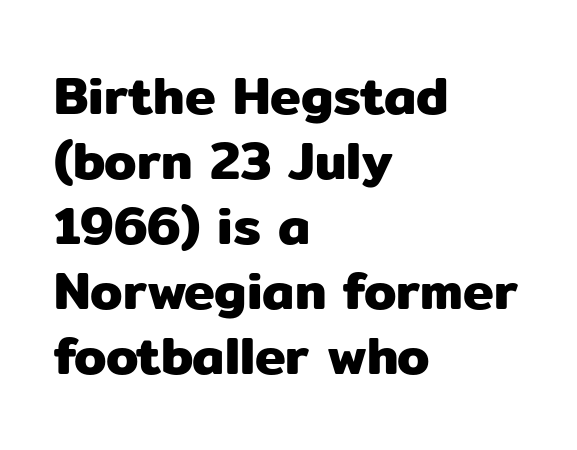
{"serif": "no", "italic": "no", "width": "normal", "stroke_contrast": "low", "x_height": "medium", "monospaced": "no", "underline": "no", "align": "left", "line_spacing": "normal", "line_spacing_ratio": 1.25, "letter_spacing": "normal", "letter_spacing_em": 0.0, "glyph_px": 52}
